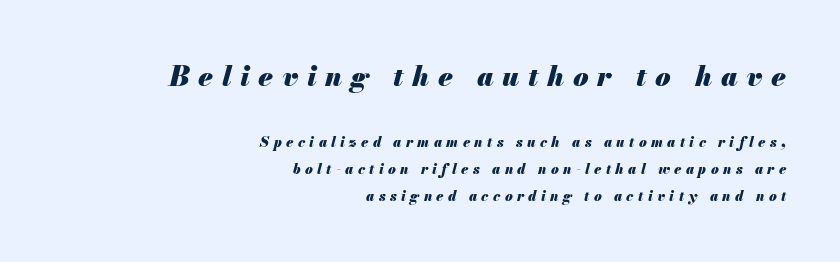
The image shows 28 px heavy type, italic (leaning right); set right-aligned, loose line spacing (1.94x), unusually wide letter spacing (+0.31 em), not underlined; the first (top) block is 2.0x larger; medium stroke contrast and a small x-height.
